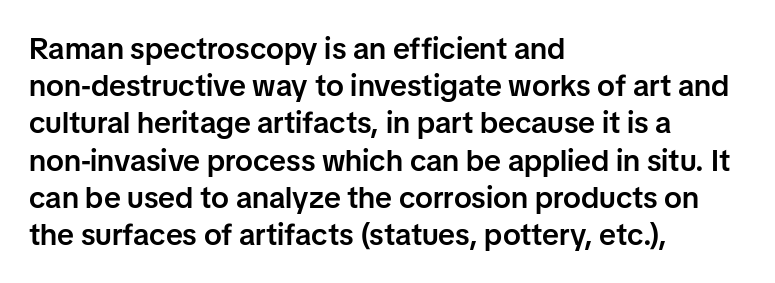
Letterform terminals end flat and unadorned throughout the passage. Line beginnings align vertically; line endings do not. Proportional: the letters do not fall into vertical columns. The specimen omits any rule beneath the text block's lines. These lines keep a tight, regular rhythm from letter to letter.
